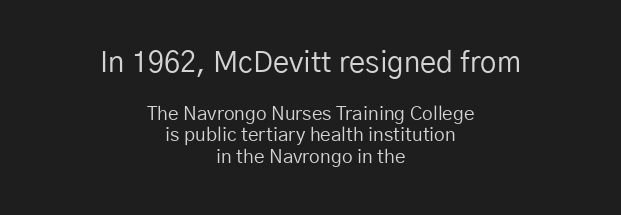
{"serif": "no", "italic": "no", "bold": "no", "weight": "regular", "width": "normal", "stroke_contrast": "low", "x_height": "medium", "monospaced": "no", "underline": "no", "align": "center", "line_spacing": "tight", "line_spacing_ratio": 1.13, "letter_spacing": "normal", "letter_spacing_em": 0.0, "larger_block": "first", "size_ratio": 1.53, "glyph_px": 29}
